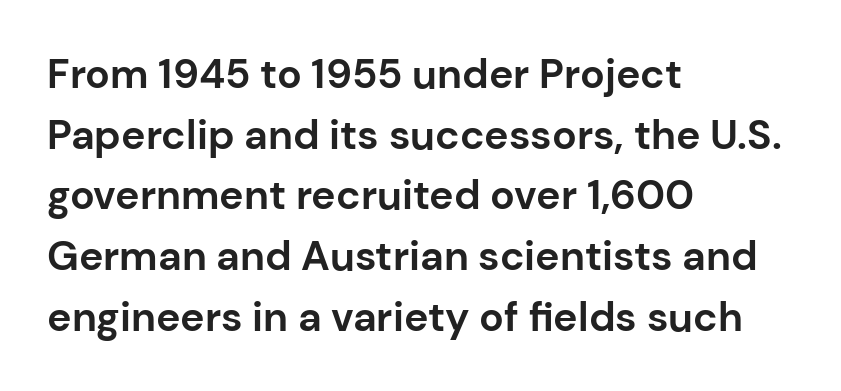
Q: Is the text bold? A: Yes.
Q: Is the text italic (slanted)? A: No, it is upright.
Q: Is the typeface a serif or a sans-serif typeface? A: Sans-serif.
Q: Is the text underlined? A: No.
Q: How is the paragraph aligned? A: Left-aligned.
Q: Is the spacing between letters normal or unusually wide? A: Normal.
Q: Is the spacing between lines tight, normal or loose? A: Normal.
Q: Width (condensed, normal, or wide)? A: Normal.
Q: Stroke contrast? A: Low.
Q: x-height? A: Medium.
Q: Monospaced? A: No.
